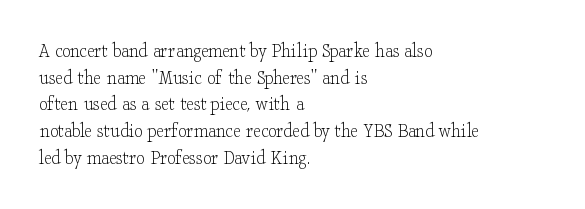
Summary of weight: not heavy and not bold. The vertical gap from one line to the next is medium. The type is set solid horizontally, with unmodified tracking. No italicization has been applied; the sample stays upright. The paragraph shown leans on its left margin. The gap between lines stays unmarked.
